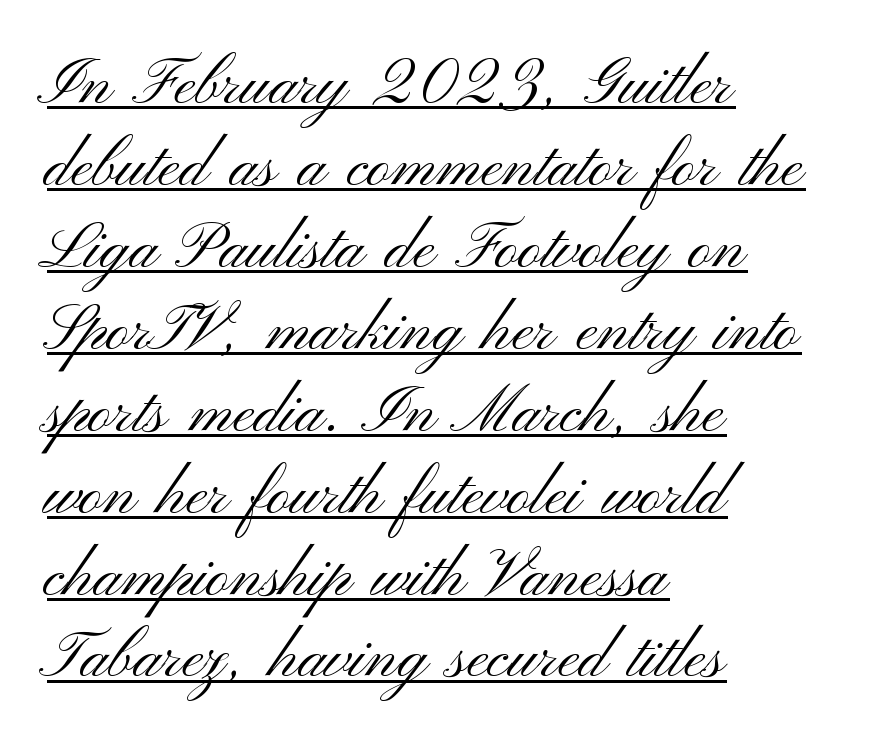
{"serif": "no", "bold": "no", "weight": "light", "width": "wide", "stroke_contrast": "medium", "x_height": "small", "monospaced": "no", "underline": "yes", "align": "left", "line_spacing": "normal", "line_spacing_ratio": 1.28, "letter_spacing": "normal", "letter_spacing_em": 0.0, "glyph_px": 64}
